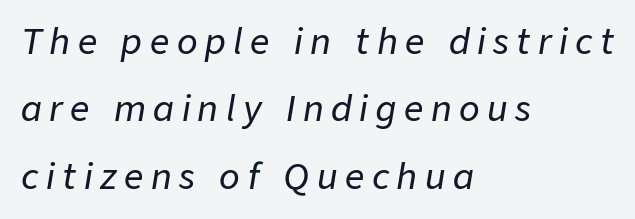
The image shows 34 px text type, italic (leaning right); set left-aligned, loose line spacing (1.98x), unusually wide letter spacing (+0.22 em), not underlined; low stroke contrast and a medium x-height.
